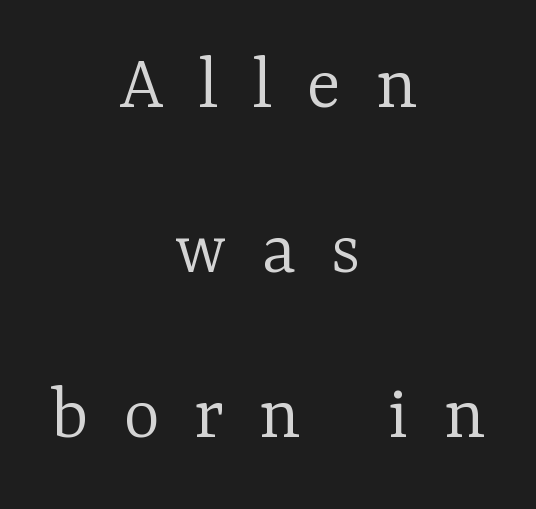
{"serif": "yes", "italic": "no", "bold": "no", "weight": "light", "width": "normal", "stroke_contrast": "low", "x_height": "medium", "monospaced": "no", "underline": "no", "align": "center", "line_spacing": "loose", "line_spacing_ratio": 2.09, "letter_spacing": "wide", "letter_spacing_em": 0.44, "glyph_px": 79}
